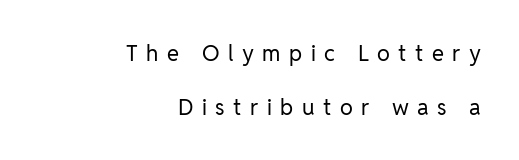
{"italic": "no", "bold": "no", "underline": "no", "align": "right", "line_spacing": "loose", "line_spacing_ratio": 2.44, "letter_spacing": "wide", "letter_spacing_em": 0.39, "glyph_px": 22}
